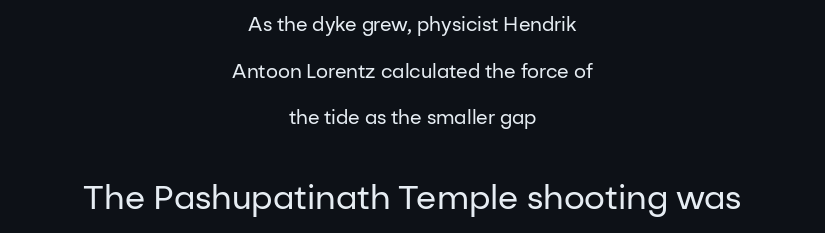
{"serif": "no", "italic": "no", "bold": "no", "weight": "regular", "width": "normal", "stroke_contrast": "low", "x_height": "medium", "monospaced": "no", "underline": "no", "align": "center", "line_spacing": "loose", "line_spacing_ratio": 2.46, "letter_spacing": "normal", "letter_spacing_em": 0.0, "larger_block": "second", "size_ratio": 1.74, "glyph_px": 33}
